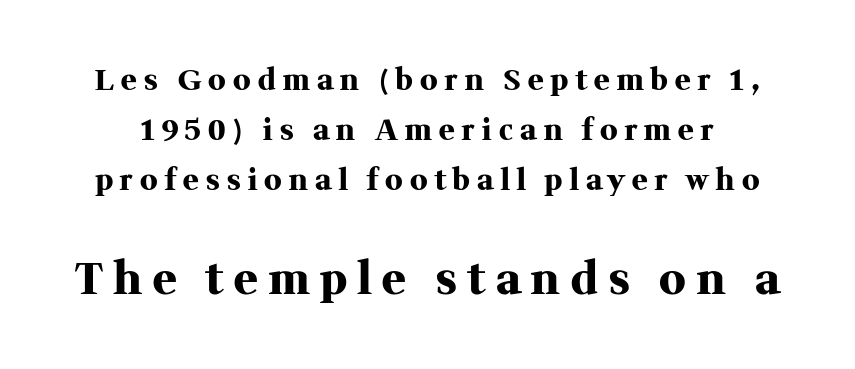
Look at the stroke-to-counter ratio: heavy, a bold. This sample uses a serif face. Each word looks stretched out because of the extra space between its letters. Unlike italic type, these characters show no tilt at all. Bare-footed words on every line.
